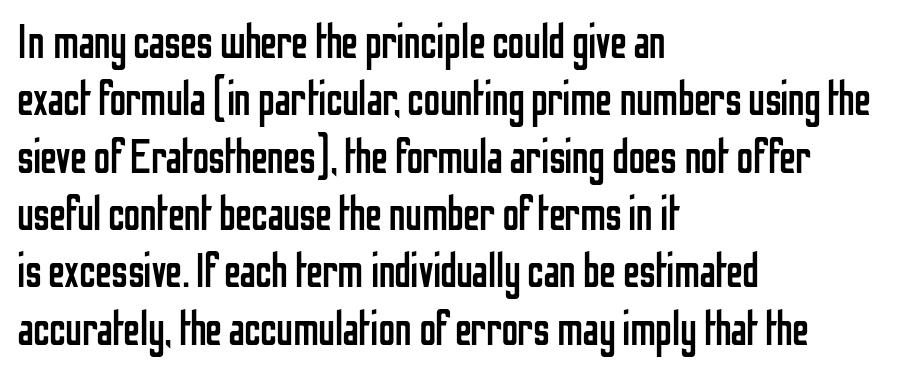
Q: Is the text bold? A: No.
Q: Is the text italic (slanted)? A: No, it is upright.
Q: Is the typeface a serif or a sans-serif typeface? A: Sans-serif.
Q: Is the text underlined? A: No.
Q: How is the paragraph aligned? A: Left-aligned.
Q: Is the spacing between letters normal or unusually wide? A: Normal.
Q: Width (condensed, normal, or wide)? A: Condensed.
Q: Stroke contrast? A: Low.
Q: x-height? A: Medium.
Q: Monospaced? A: No.
